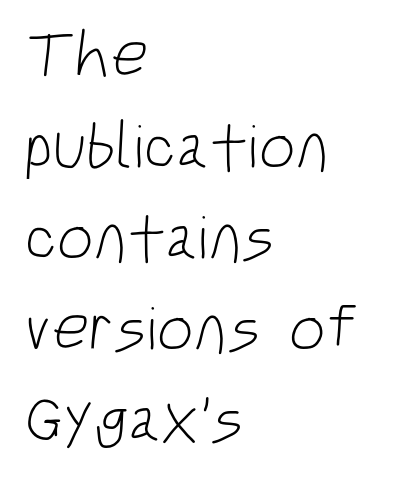
Character widths vary here, with narrow letters taking less room than wide ones. The weight would be labelled regular, book, light, or lighter still. The glyphs in this specimen are sans serif. Between one letter and the next there's only the usual sliver of space.
